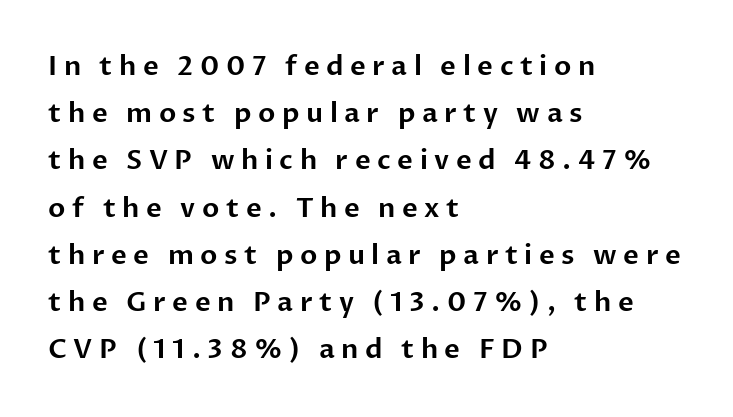
These lines are set flush left with a ragged right edge. No italicization has been applied; the sample stays upright. The line texture is sparse and dotted thanks to wide tracking. This rendering features lettering with no underline.
